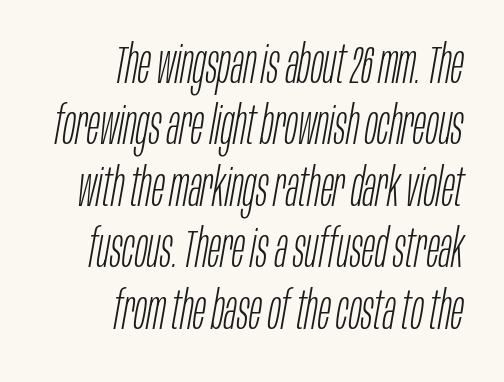
The image shows 53 px light, condensed type, italic (leaning right); set right-aligned, line spacing 1.16x, normal letter spacing, not underlined; low stroke contrast and a large x-height.
